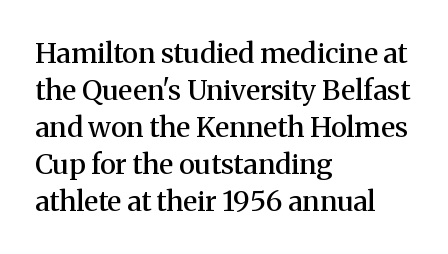
{"serif": "yes", "italic": "no", "bold": "semi", "weight": "semibold", "width": "normal", "stroke_contrast": "medium", "x_height": "medium", "monospaced": "no", "underline": "no", "align": "left", "line_spacing": "normal", "line_spacing_ratio": 1.32, "letter_spacing": "normal", "letter_spacing_em": 0.0, "glyph_px": 28}
